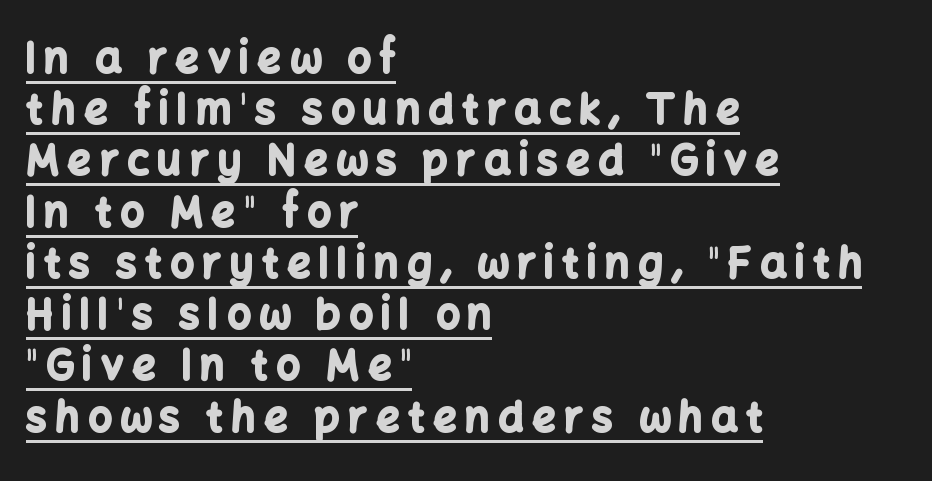
Q: Is the text bold? A: Yes.
Q: Is the text italic (slanted)? A: No, it is upright.
Q: Is the typeface a serif or a sans-serif typeface? A: Sans-serif.
Q: Is the text underlined? A: Yes.
Q: How is the paragraph aligned? A: Left-aligned.
Q: Is the spacing between letters normal or unusually wide? A: Unusually wide.
Q: Is the spacing between lines tight, normal or loose? A: Normal.
Q: Width (condensed, normal, or wide)? A: Normal.
Q: Stroke contrast? A: Low.
Q: x-height? A: Medium.
Q: Monospaced? A: No.
